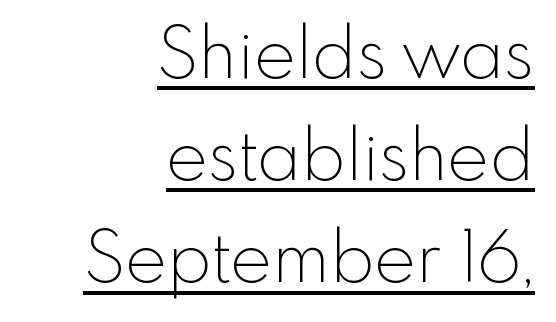
Counters stay open thanks to moderate or lighter strokes. Line endings align vertically; line beginnings do not. A baseline rule has been typeset under these characters. These lines are composed in type without serifs.
